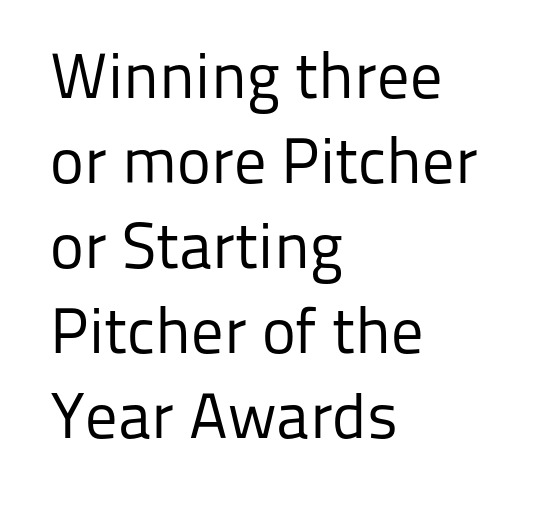
Q: Is the text bold? A: No.
Q: Is the text italic (slanted)? A: No, it is upright.
Q: Is the typeface a serif or a sans-serif typeface? A: Sans-serif.
Q: Is the text underlined? A: No.
Q: How is the paragraph aligned? A: Left-aligned.
Q: Is the spacing between letters normal or unusually wide? A: Normal.
Q: Is the spacing between lines tight, normal or loose? A: Normal.
Q: Width (condensed, normal, or wide)? A: Normal.
Q: Stroke contrast? A: Low.
Q: x-height? A: Medium.
Q: Monospaced? A: No.
